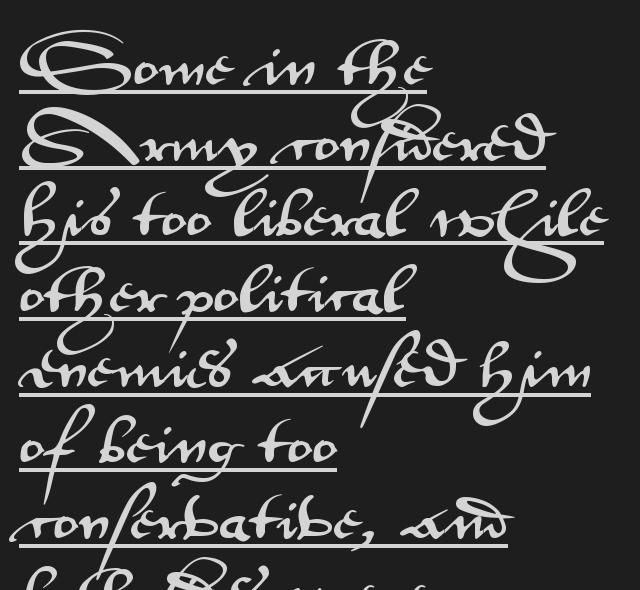
{"serif": "no", "width": "wide", "stroke_contrast": "medium", "x_height": "small", "monospaced": "no", "underline": "yes", "align": "left", "line_spacing": "normal", "line_spacing_ratio": 1.4, "letter_spacing": "normal", "letter_spacing_em": 0.0, "glyph_px": 54}
